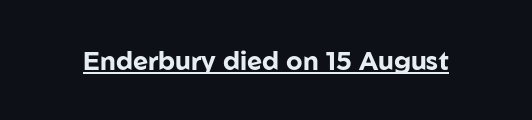
{"italic": "no", "bold": "yes", "underline": "yes", "letter_spacing": "normal", "letter_spacing_em": 0.0, "glyph_px": 26}
